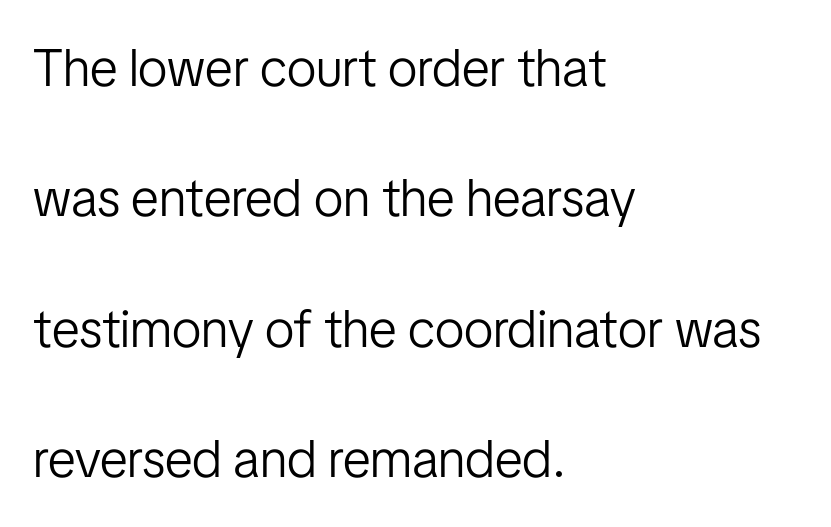
Q: Is the text bold? A: No.
Q: Is the text italic (slanted)? A: No, it is upright.
Q: Is the typeface a serif or a sans-serif typeface? A: Sans-serif.
Q: Is the text underlined? A: No.
Q: How is the paragraph aligned? A: Left-aligned.
Q: Is the spacing between letters normal or unusually wide? A: Normal.
Q: Is the spacing between lines tight, normal or loose? A: Loose.
Q: Width (condensed, normal, or wide)? A: Condensed.
Q: Stroke contrast? A: Low.
Q: x-height? A: Medium.
Q: Monospaced? A: No.
